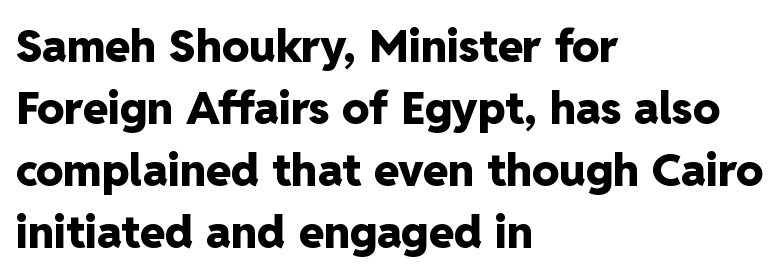
A typesetter would call this leading conventional body-copy spacing. Clear beneath every line of the passage. Is the type bold? Yes — the strokes are clearly thick and heavy. This sample uses a sans-serif face. The letters sit at their default tracking, neither squeezed nor spread.
